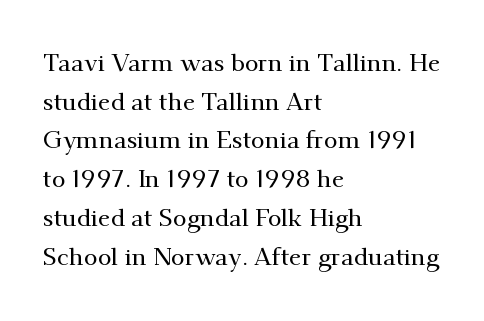
Inter-character spacing is left at the font's built-in metrics. Quick note: underline off. Horizontal alignment here is leftward, the default for most running prose. Posture: vertical. Line spacing here is normal.
